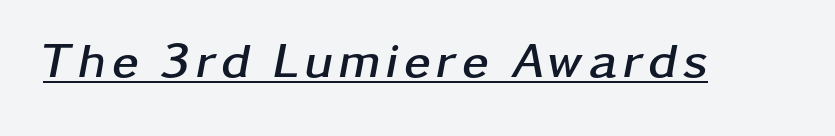
Observe the lean: these are italic letterforms. Students, this is bold: see how much ink each stroke carries. Underlined type. The passage shown is typed in a proportional face where columns would drift.
